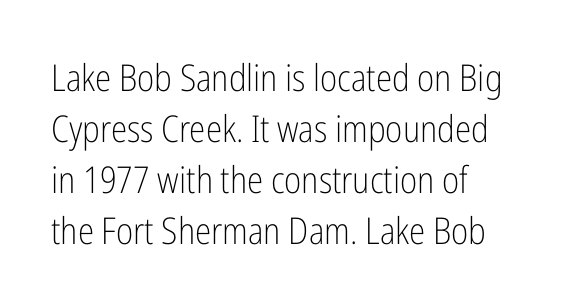
Q: Is the text bold? A: No.
Q: Is the text italic (slanted)? A: No, it is upright.
Q: Is the typeface a serif or a sans-serif typeface? A: Sans-serif.
Q: Is the text underlined? A: No.
Q: Is the spacing between letters normal or unusually wide? A: Normal.
Q: Is the spacing between lines tight, normal or loose? A: Normal.
Q: Width (condensed, normal, or wide)? A: Condensed.
Q: Stroke contrast? A: Low.
Q: x-height? A: Medium.
Q: Monospaced? A: No.
